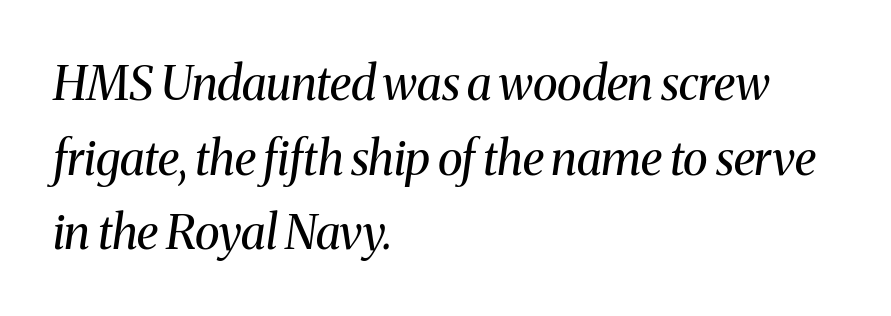
The typography opts for an oblique posture over an upright one. Honestly, the row spacing looks completely unremarkable. Summary of weight: not heavy and not bold. Look at the bottom of the vertical strokes: they flare into serifs here.
